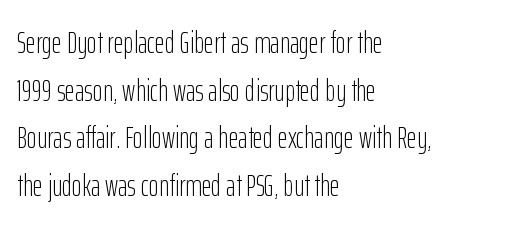
Q: Is the text bold? A: No.
Q: Is the text italic (slanted)? A: No, it is upright.
Q: Is the typeface a serif or a sans-serif typeface? A: Sans-serif.
Q: Is the text underlined? A: No.
Q: How is the paragraph aligned? A: Left-aligned.
Q: Is the spacing between letters normal or unusually wide? A: Normal.
Q: Is the spacing between lines tight, normal or loose? A: Normal.
Q: Width (condensed, normal, or wide)? A: Condensed.
Q: Stroke contrast? A: Low.
Q: x-height? A: Medium.
Q: Monospaced? A: No.
